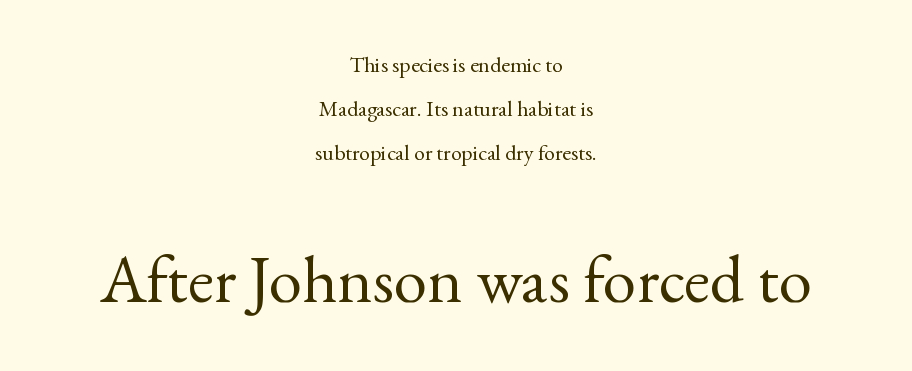
{"serif": "yes", "italic": "no", "bold": "no", "weight": "regular", "width": "normal", "x_height": "small", "monospaced": "no", "underline": "no", "align": "center", "line_spacing": "loose", "line_spacing_ratio": 1.99, "letter_spacing": "normal", "letter_spacing_em": 0.0, "larger_block": "second", "size_ratio": 3.05, "glyph_px": 67}
